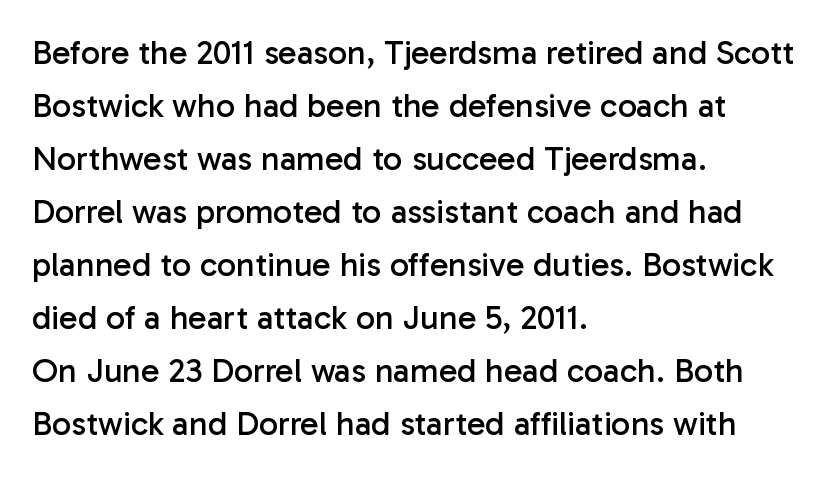
Q: Is the text bold? A: No.
Q: Is the text italic (slanted)? A: No, it is upright.
Q: Is the typeface a serif or a sans-serif typeface? A: Sans-serif.
Q: Is the text underlined? A: No.
Q: How is the paragraph aligned? A: Left-aligned.
Q: Is the spacing between letters normal or unusually wide? A: Normal.
Q: Is the spacing between lines tight, normal or loose? A: Normal.
Q: Width (condensed, normal, or wide)? A: Normal.
Q: Stroke contrast? A: Low.
Q: x-height? A: Medium.
Q: Monospaced? A: No.
